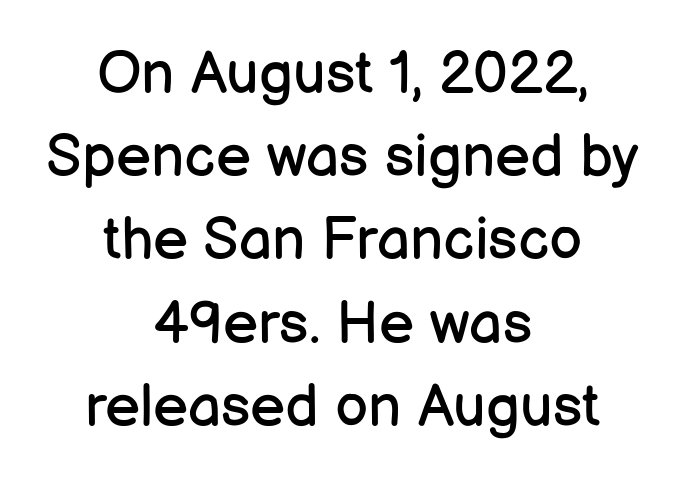
{"serif": "no", "italic": "no", "bold": "no", "weight": "regular", "width": "normal", "stroke_contrast": "low", "x_height": "medium", "monospaced": "no", "underline": "no", "align": "center", "line_spacing": "normal", "line_spacing_ratio": 1.41, "letter_spacing": "normal", "letter_spacing_em": 0.0, "glyph_px": 59}
